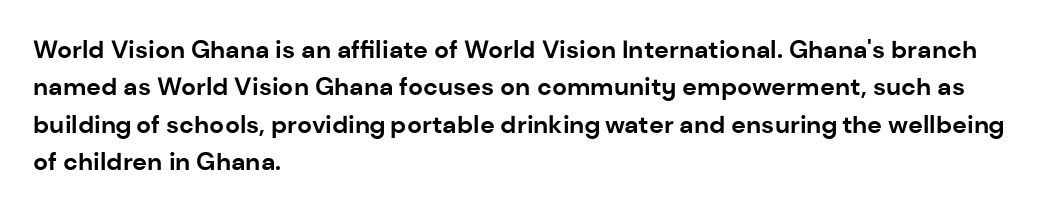
Baseline-to-baseline distance is the conventional proportion of letter height. The typesetter chose a ragged-right arrangement here. The zone under the glyphs is completely vacant. Typesetter's note: full bold, strokes at maximum text heaviness. In terms of posture, this sample is upright. The horizontal fit of the characters is conventional and even.
